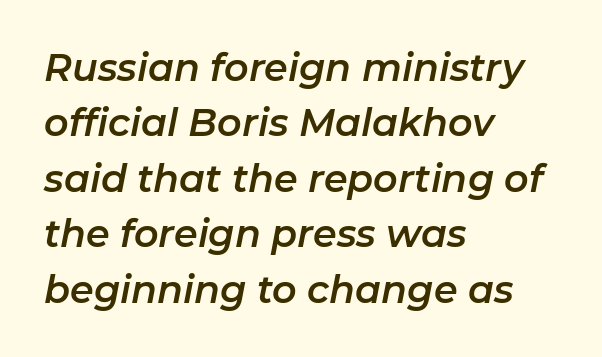
The image shows 38 px text type, italic (leaning right); set left-aligned, normal line spacing (1.46x), normal letter spacing, not underlined; low stroke contrast and a medium x-height.
